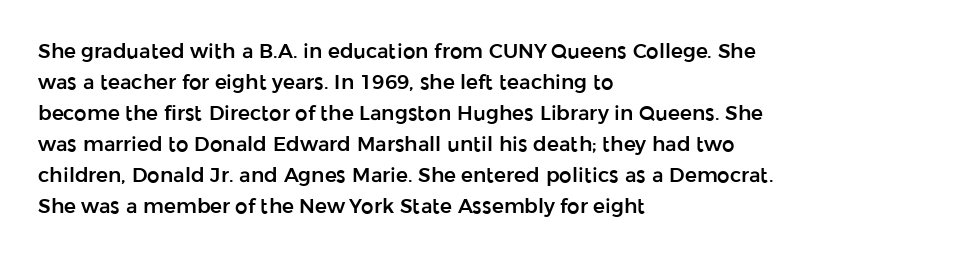
The image shows 20 px text type, upright; set left-aligned, normal line spacing (1.55x), normal letter spacing, not underlined.
